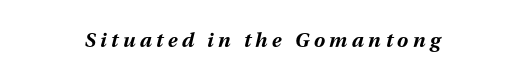
{"italic": "yes", "lean": "right", "slant_degrees": 13, "bold": "yes", "underline": "no", "letter_spacing": "wide", "letter_spacing_em": 0.22, "glyph_px": 20}
